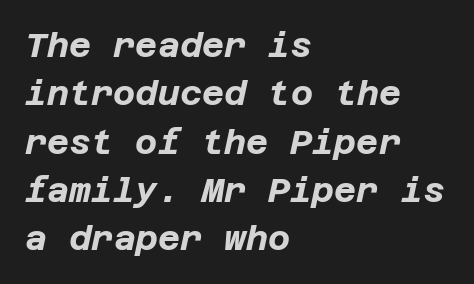
The specimen omits any rule beneath the text block's lines. If you drew a line through each stem, it would be angled. The paragraph shown leans on its left margin. A typesetter would call this leading conventional body-copy spacing. The glyphs have the mass of a bold cut. In terms of letterspacing, this is plain default setting.
